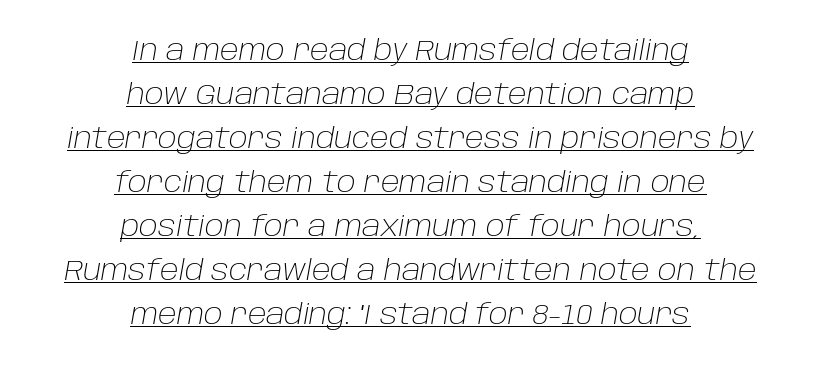
The image shows 28 px light type, italic (leaning right); set centered, normal line spacing (1.57x), normal letter spacing, underlined; low stroke contrast and a large x-height.
